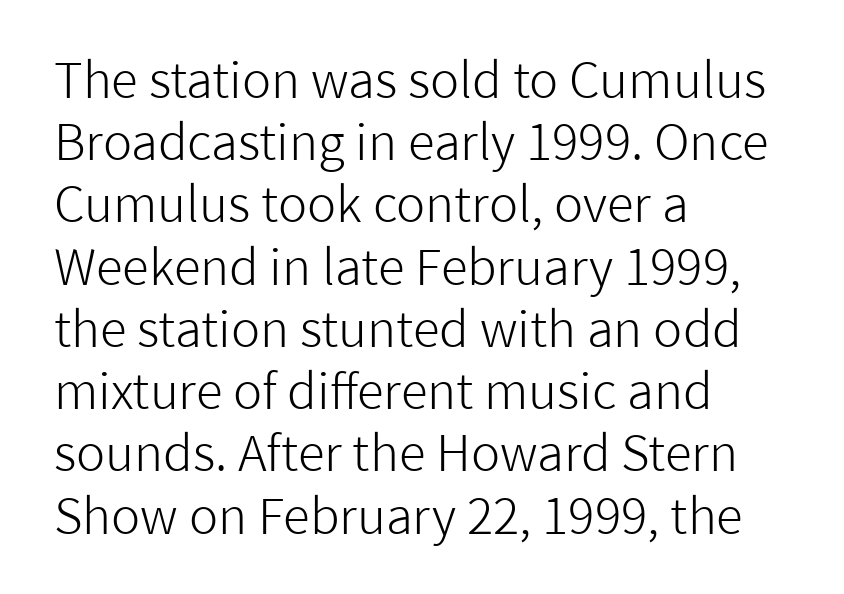
Proportional: the letters do not fall into vertical columns. Each line starts at the same left margin while the right side varies. Rendered with straight, roman letterforms. The typesetting does not lean heavy: it is not bold.
